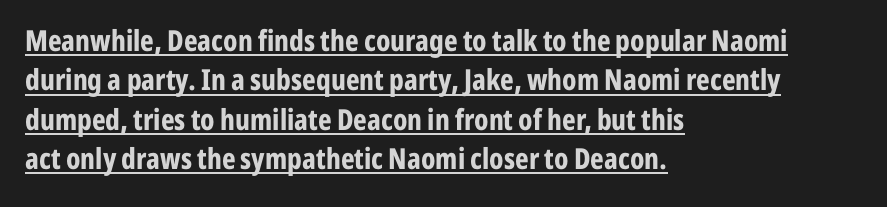
{"serif": "no", "italic": "no", "bold": "yes", "weight": "bold", "width": "condensed", "stroke_contrast": "low", "x_height": "medium", "monospaced": "no", "underline": "yes", "align": "left", "line_spacing": "normal", "line_spacing_ratio": 1.36, "letter_spacing": "normal", "letter_spacing_em": 0.0, "glyph_px": 29}
